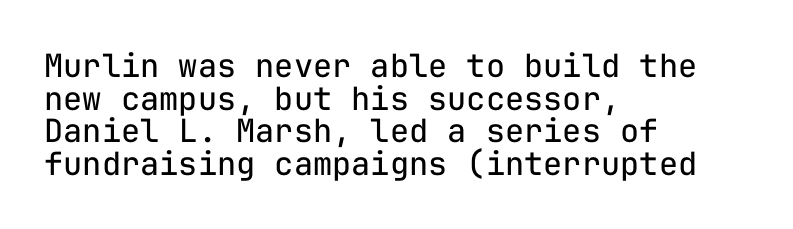
{"serif": "no", "italic": "no", "bold": "no", "weight": "regular", "width": "normal", "stroke_contrast": "low", "x_height": "medium", "monospaced": "yes", "underline": "no", "align": "left", "line_spacing": "tight", "line_spacing_ratio": 1.02, "letter_spacing": "normal", "letter_spacing_em": 0.0, "glyph_px": 32}
